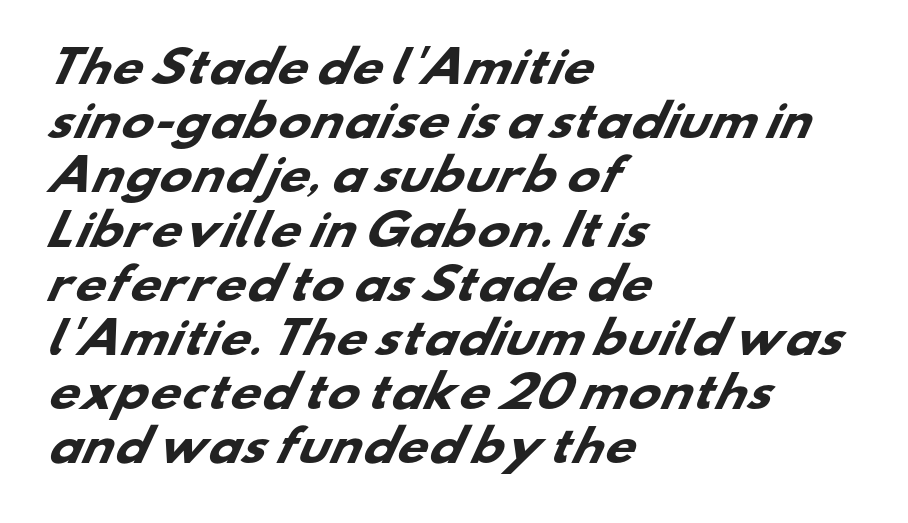
{"serif": "no", "bold": "yes", "weight": "heavy", "width": "wide", "stroke_contrast": "low", "x_height": "small", "monospaced": "no", "underline": "no", "align": "left", "line_spacing": "normal", "line_spacing_ratio": 1.26, "letter_spacing": "normal", "letter_spacing_em": 0.0, "glyph_px": 43}
